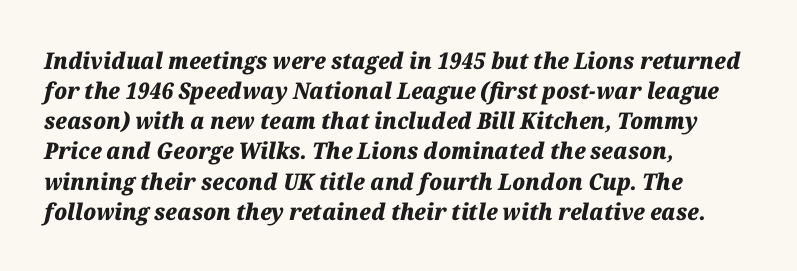
{"italic": "yes", "lean": "right", "slant_degrees": 12, "bold": "yes", "underline": "no", "align": "left", "line_spacing": "normal", "line_spacing_ratio": 1.31, "letter_spacing": "normal", "letter_spacing_em": 0.0, "glyph_px": 23}
